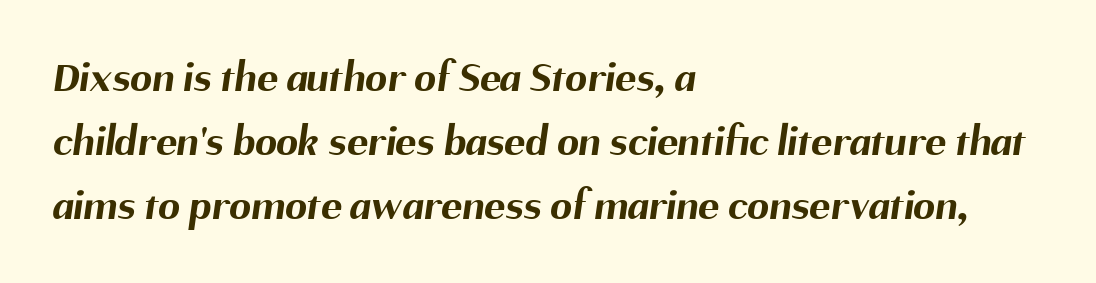
Q: Is the text bold? A: Yes.
Q: Is the typeface a serif or a sans-serif typeface? A: Sans-serif.
Q: Is the text underlined? A: No.
Q: How is the paragraph aligned? A: Left-aligned.
Q: Is the spacing between letters normal or unusually wide? A: Normal.
Q: Is the spacing between lines tight, normal or loose? A: Normal.
Q: Width (condensed, normal, or wide)? A: Normal.
Q: Stroke contrast? A: Medium.
Q: x-height? A: Medium.
Q: Monospaced? A: No.
